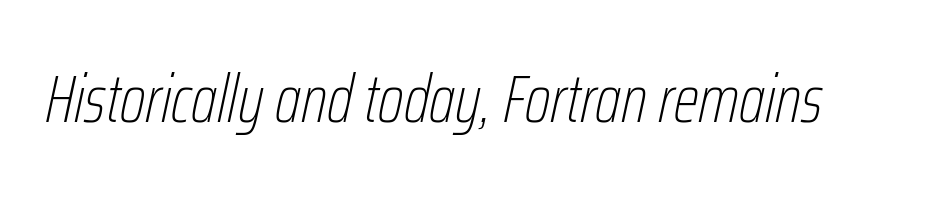
{"italic": "yes", "lean": "right", "slant_degrees": 12, "bold": "no", "weight": "thin", "width": "condensed", "stroke_contrast": "low", "x_height": "medium", "monospaced": "no", "underline": "no", "letter_spacing": "normal", "letter_spacing_em": 0.0, "glyph_px": 67}
